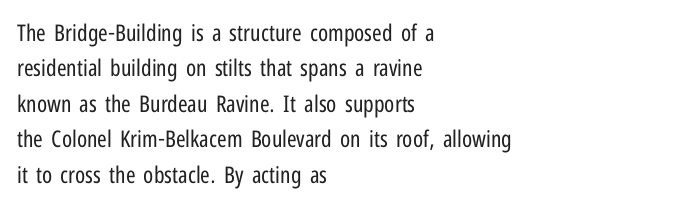
The image shows 23 px text type, upright; set left-aligned, normal line spacing (1.54x), normal letter spacing, not underlined.
